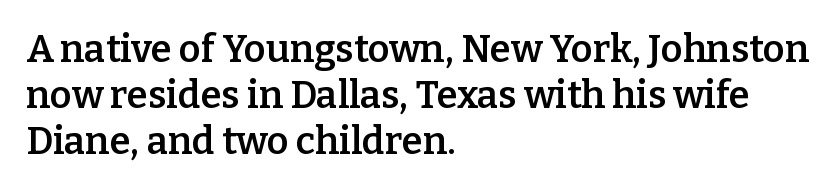
Do the characters align in a grid? No, the font is proportional. The passage is arranged the way most books set body copy — flush left. Regarding serifs, this sample has them. No word sits above an underline. Nothing unusual about the tracking: characters are spaced as the font intends. When letters stand straight like this, we call the style roman or upright.
